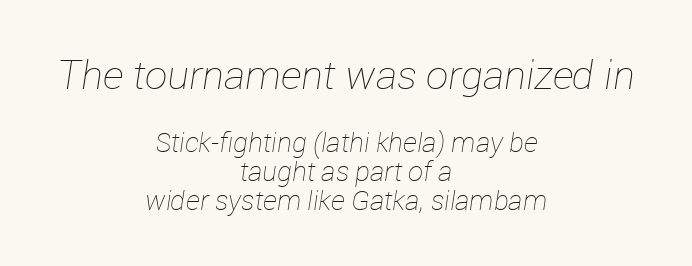
The face used here is rendered with its standard letterfit. A typesetter would mark this as italic. Here the designer chose a conventional face with non-uniform glyph widths. Two sizes are in play, and the larger belongs to the first block. The designer dialed line spacing down below the default. Underline: absent.
